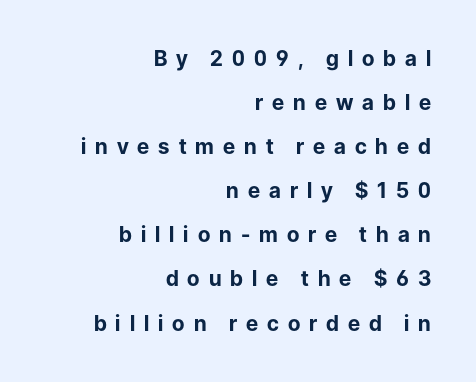
Inter-character spacing is expanded well beyond the font's built-in metrics. The typesetter chose a ragged-left arrangement here. Students, this is bold: see how much ink each stroke carries. Only glyphs here, with clear space below each row.
